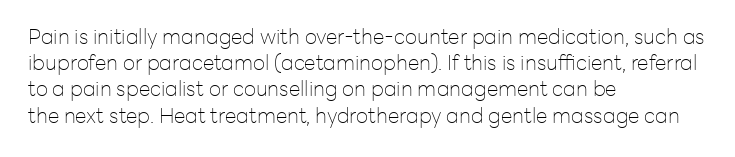
The image shows 21 px text type, upright; set left-aligned, normal line spacing (1.25x), normal letter spacing, not underlined.
